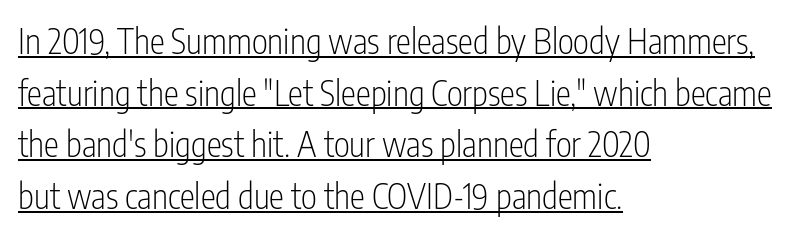
{"serif": "no", "italic": "no", "bold": "no", "weight": "light", "width": "condensed", "stroke_contrast": "low", "x_height": "medium", "monospaced": "no", "underline": "yes", "align": "left", "line_spacing": "normal", "line_spacing_ratio": 1.52, "letter_spacing": "normal", "letter_spacing_em": 0.0, "glyph_px": 34}
